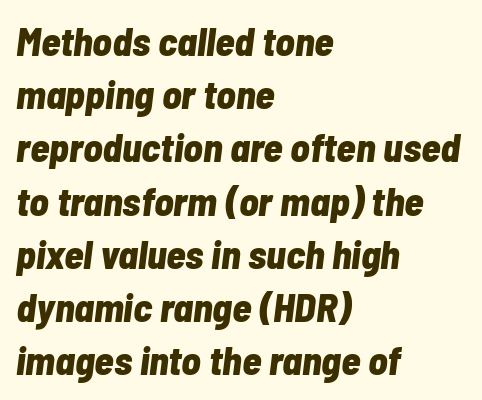
The sample has been set heavy, in full bold. This sample has the flowing, uneven cadence of proportional lettering. Leading: standard. The string is rendered with underlining switched off. Compared with typical body copy, the letter spacing here is the same. Italic: yes, the glyphs are oblique.
